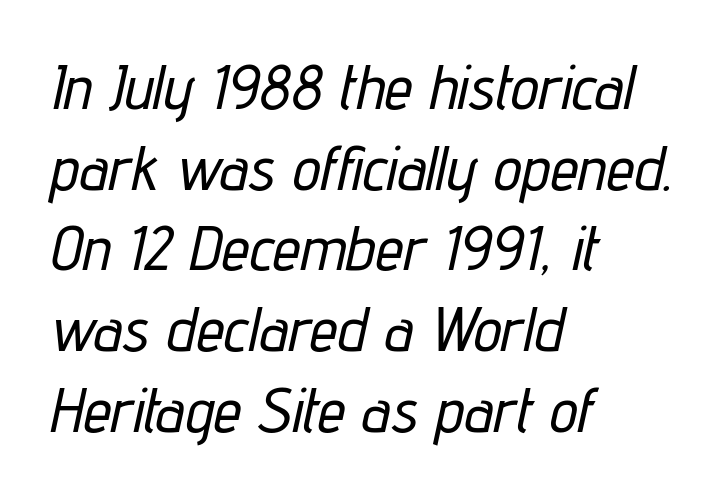
Evenly set lines give the paragraph a standard silhouette. Visually the block forms a straight wall on the left and a jagged coastline on the right. The specimen omits any rule beneath the text block's lines. No extra tracking has been applied to these lines. The axis of the letterforms is tilted away from vertical. You could not count columns in this text — the font is proportionally spaced.
